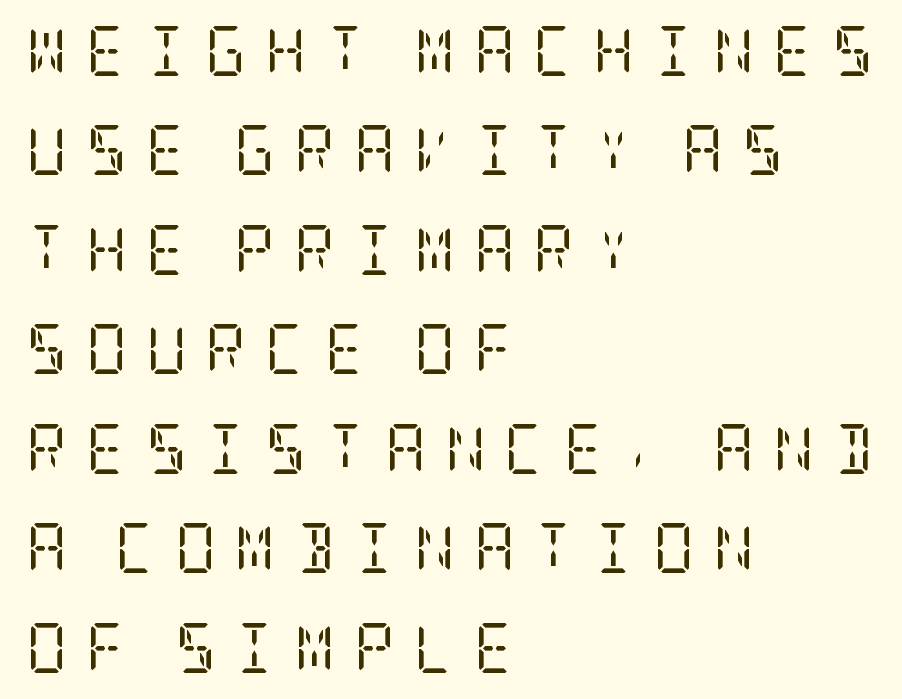
Tracking value appears strongly positive — letters spread wide. Regarding leading, the lines here are spaced well apart. The paragraph shown leans on its left margin. Is the type heavy? It reads as light-to-regular instead. The passage shown is typeset with a serif family.
